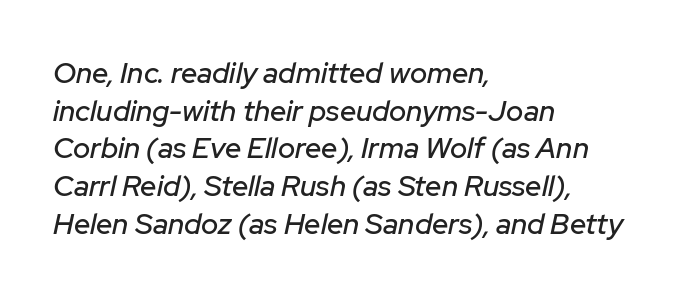
Q: Is the text italic (slanted)? A: Yes, it leans right by about 12 degrees.
Q: Is the text underlined? A: No.
Q: How is the paragraph aligned? A: Left-aligned.
Q: Is the spacing between letters normal or unusually wide? A: Normal.
Q: Is the spacing between lines tight, normal or loose? A: Normal.
Q: Width (condensed, normal, or wide)? A: Normal.
Q: Stroke contrast? A: Low.
Q: x-height? A: Medium.
Q: Monospaced? A: No.
